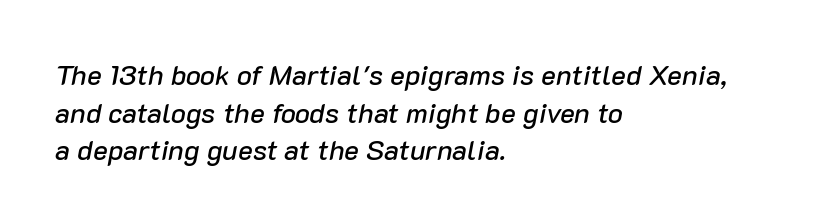
{"italic": "yes", "lean": "right", "slant_degrees": 10, "width": "normal", "stroke_contrast": "low", "x_height": "medium", "monospaced": "no", "underline": "no", "align": "left", "line_spacing": "normal", "line_spacing_ratio": 1.34, "letter_spacing": "normal", "letter_spacing_em": 0.0, "glyph_px": 28}
